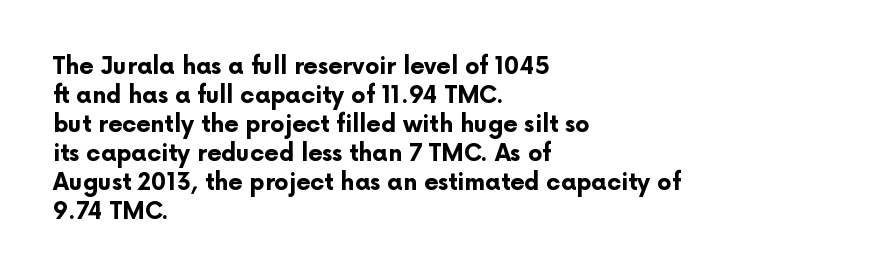
{"italic": "no", "bold": "yes", "underline": "no", "align": "left", "line_spacing": "normal", "line_spacing_ratio": 1.26, "letter_spacing": "normal", "letter_spacing_em": 0.0, "glyph_px": 23}
